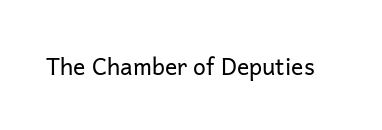
Q: Is the text bold? A: No.
Q: Is the text italic (slanted)? A: No, it is upright.
Q: Is the text underlined? A: No.
Q: Is the spacing between letters normal or unusually wide? A: Normal.
